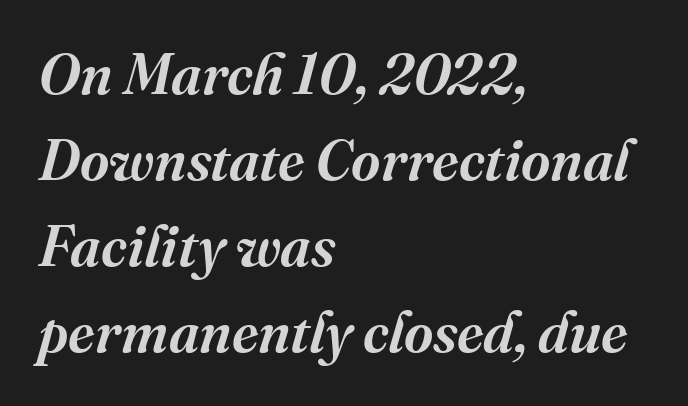
Q: Is the text italic (slanted)? A: Yes, it leans right by about 16 degrees.
Q: Is the typeface a serif or a sans-serif typeface? A: Serif.
Q: Is the text underlined? A: No.
Q: How is the paragraph aligned? A: Left-aligned.
Q: Is the spacing between letters normal or unusually wide? A: Normal.
Q: Is the spacing between lines tight, normal or loose? A: Normal.
Q: Width (condensed, normal, or wide)? A: Normal.
Q: Stroke contrast? A: Medium.
Q: x-height? A: Medium.
Q: Monospaced? A: No.
